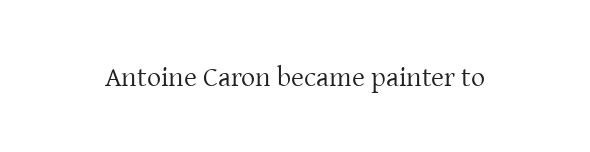
Q: Is the text bold? A: No.
Q: Is the text italic (slanted)? A: No, it is upright.
Q: Is the typeface a serif or a sans-serif typeface? A: Serif.
Q: Is the text underlined? A: No.
Q: Is the spacing between letters normal or unusually wide? A: Normal.
Q: Width (condensed, normal, or wide)? A: Normal.
Q: Stroke contrast? A: Low.
Q: x-height? A: Medium.
Q: Monospaced? A: No.
